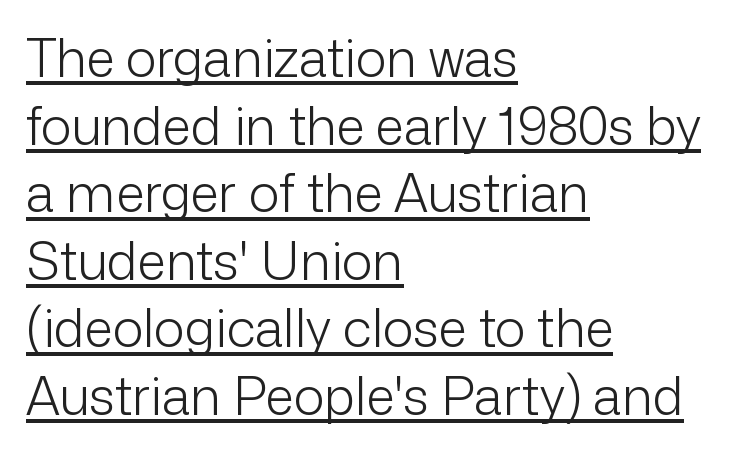
{"serif": "no", "italic": "no", "bold": "no", "weight": "light", "width": "normal", "stroke_contrast": "low", "x_height": "medium", "monospaced": "no", "underline": "yes", "align": "left", "line_spacing": "normal", "line_spacing_ratio": 1.3, "letter_spacing": "normal", "letter_spacing_em": 0.0, "glyph_px": 52}
